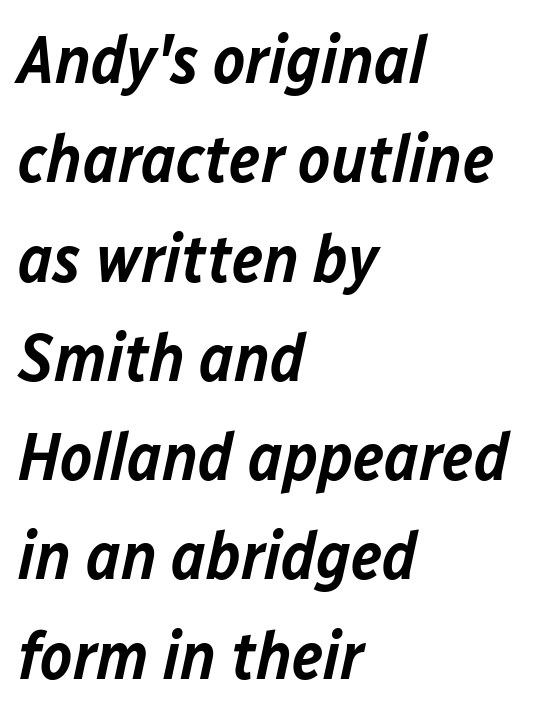
Q: Is the text bold? A: Semi-bold.
Q: Is the text italic (slanted)? A: Yes, it leans right by about 12 degrees.
Q: Is the text underlined? A: No.
Q: How is the paragraph aligned? A: Left-aligned.
Q: Is the spacing between letters normal or unusually wide? A: Normal.
Q: Is the spacing between lines tight, normal or loose? A: Normal.
Q: Width (condensed, normal, or wide)? A: Normal.
Q: Stroke contrast? A: Low.
Q: x-height? A: Medium.
Q: Monospaced? A: No.
